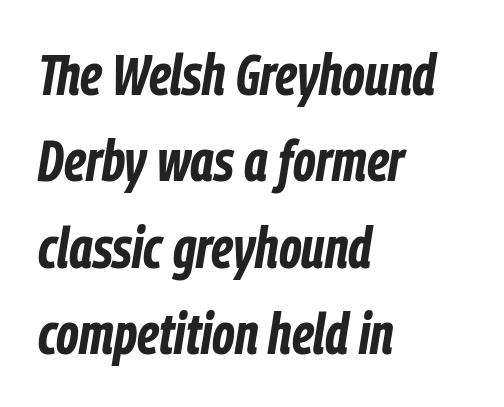
One-word summary of the alignment: left. This rendering features lettering with no underline. The typography opts for an oblique posture over an upright one. Is this a fixed-width face? No — the glyphs have proportional, varying widths.
